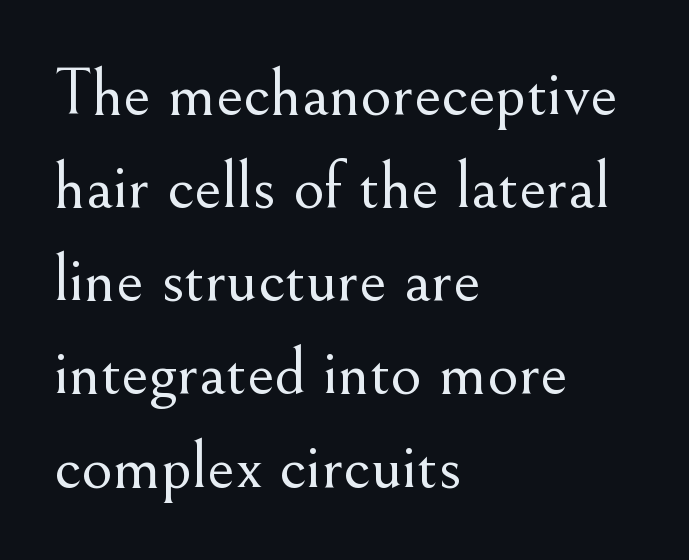
Q: Is the text bold? A: No.
Q: Is the text italic (slanted)? A: No, it is upright.
Q: Is the typeface a serif or a sans-serif typeface? A: Serif.
Q: Is the text underlined? A: No.
Q: How is the paragraph aligned? A: Left-aligned.
Q: Is the spacing between letters normal or unusually wide? A: Normal.
Q: Is the spacing between lines tight, normal or loose? A: Normal.
Q: Width (condensed, normal, or wide)? A: Normal.
Q: Stroke contrast? A: Medium.
Q: x-height? A: Small.
Q: Monospaced? A: No.
